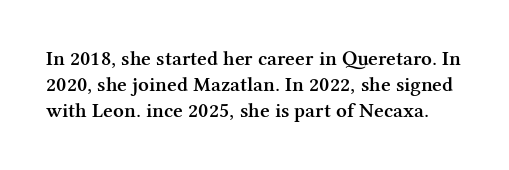
The image shows 21 px text type, upright; set line spacing 1.24x, normal letter spacing, not underlined.
